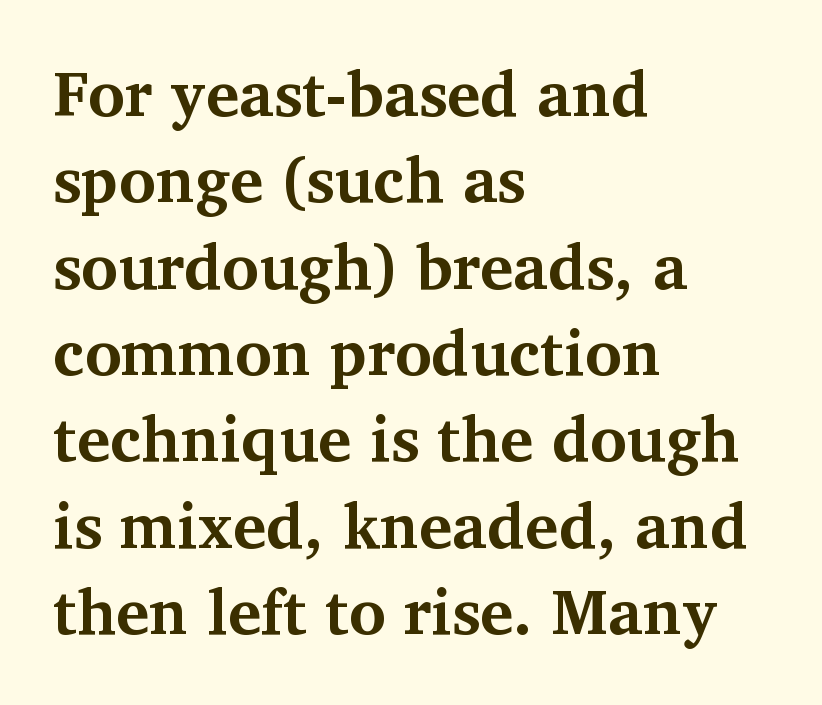
This block has exactly the height ordinary leading produces. Compared with an ordinary text face, these strokes are far heavier — a full bold. Does the lettering tilt? It doesn't — this is upright. The gaps between neighbouring characters are ordinary and unremarkable.
